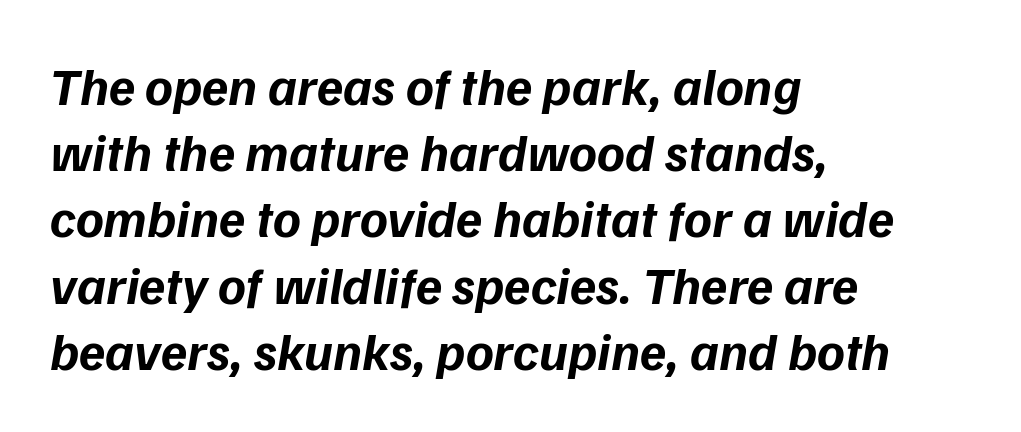
The rendering uses a bold face; every stroke is thick and dark. The rendering applies a slant to the glyphs. Normally led — the rows are evenly, conventionally spaced. Line beginnings align vertically; line endings do not.
